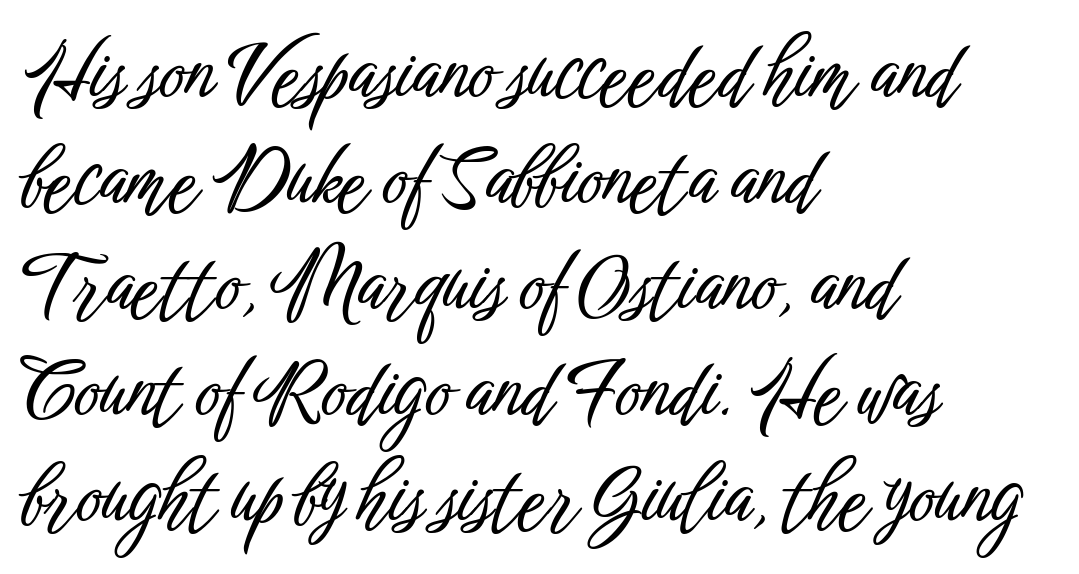
Successive baselines arrive at the customary interval. Left-aligned paragraph, ragged on the right. Clear beneath every line of the passage.
